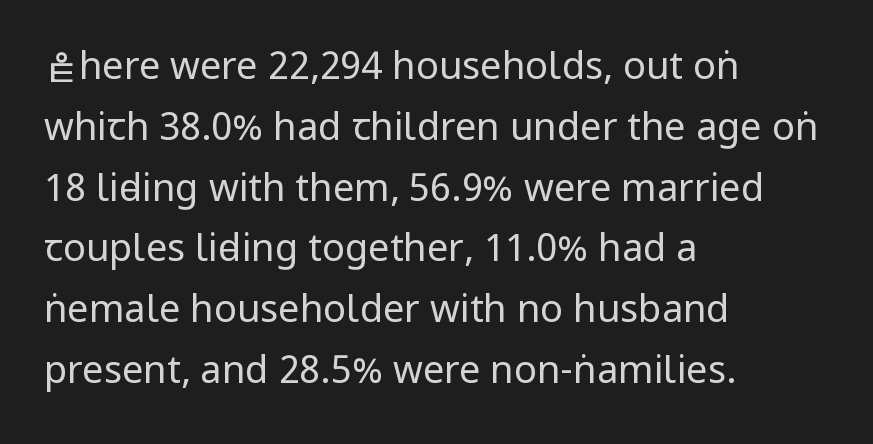
The area under the type is left untouched. Character widths vary here, with narrow letters taking less room than wide ones. Letter spacing: default. Look at the bottom of the vertical strokes: they stop flat, with no serifs. This sample is left-justified, so line endings fall wherever the words run out. Nope, not italic — everything's standing straight.
